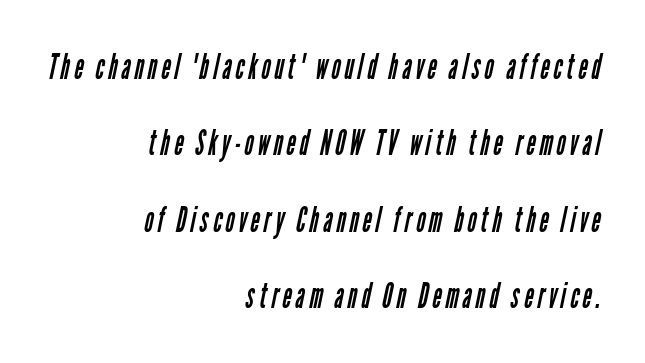
The passage shown is typed in a proportional face where columns would drift. Each letter's strokes conclude bluntly, with no projecting serifs. Leading: increased. This is not heavy type; no bold has been used. The words here are not underlined. Line endings align vertically; line beginnings do not.
